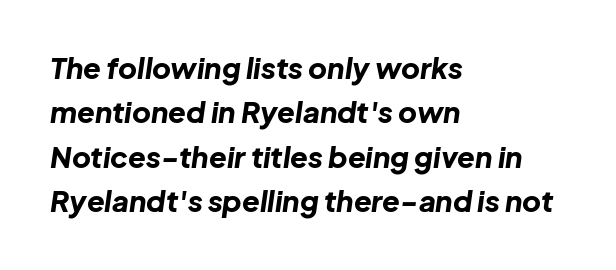
The image shows 29 px bold type, italic (leaning right); set left-aligned, normal line spacing (1.53x), normal letter spacing, not underlined; low stroke contrast and a medium x-height.
